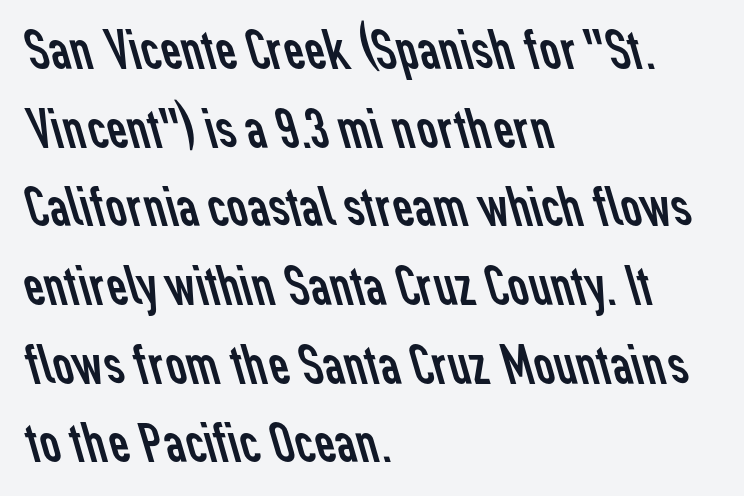
Q: Is the text bold? A: No.
Q: Is the typeface a serif or a sans-serif typeface? A: Sans-serif.
Q: Is the text underlined? A: No.
Q: How is the paragraph aligned? A: Left-aligned.
Q: Is the spacing between letters normal or unusually wide? A: Normal.
Q: Is the spacing between lines tight, normal or loose? A: Normal.
Q: Width (condensed, normal, or wide)? A: Normal.
Q: Stroke contrast? A: Low.
Q: x-height? A: Medium.
Q: Monospaced? A: No.
